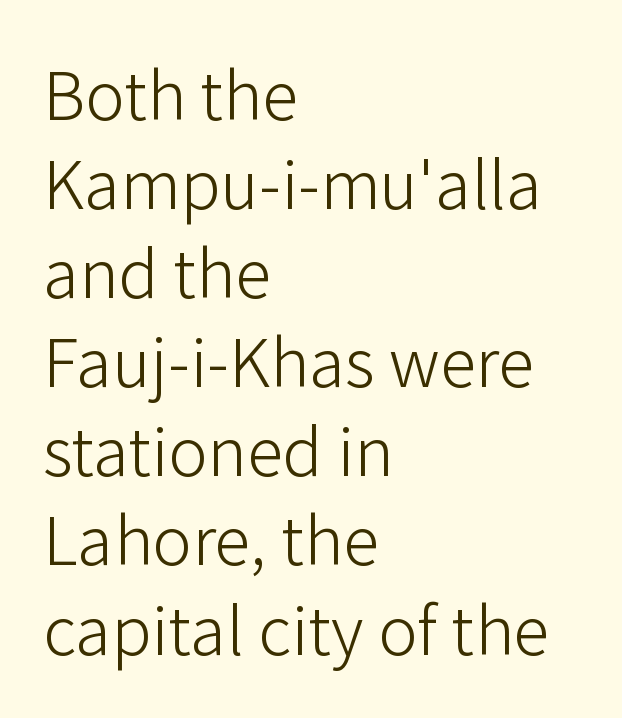
Horizontal bands of white between lines are of average thickness. Inter-character spacing is left at the font's built-in metrics. Grotesque or geometric, the face here clearly has no serifs. The passage shown is not bold in any degree.
